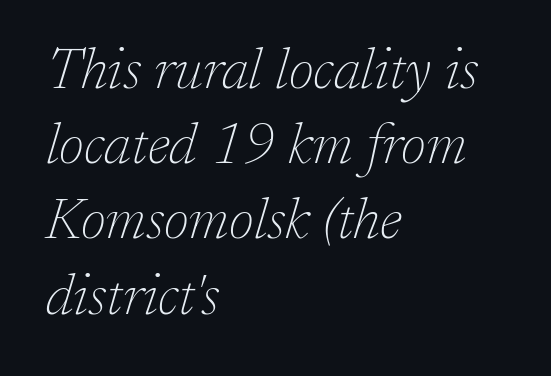
The image shows 57 px thin serif type, italic (leaning right); set left-aligned, normal line spacing (1.32x), normal letter spacing, not underlined; low stroke contrast and a medium x-height.
